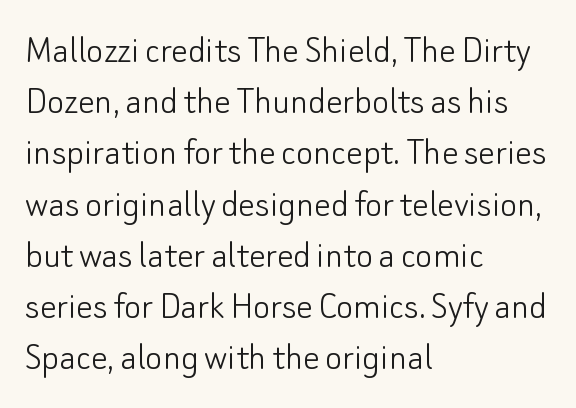
Q: Is the text bold? A: No.
Q: Is the text italic (slanted)? A: No, it is upright.
Q: Is the typeface a serif or a sans-serif typeface? A: Sans-serif.
Q: Is the text underlined? A: No.
Q: How is the paragraph aligned? A: Left-aligned.
Q: Is the spacing between letters normal or unusually wide? A: Normal.
Q: Is the spacing between lines tight, normal or loose? A: Normal.
Q: Width (condensed, normal, or wide)? A: Normal.
Q: Stroke contrast? A: Low.
Q: x-height? A: Small.
Q: Monospaced? A: No.
